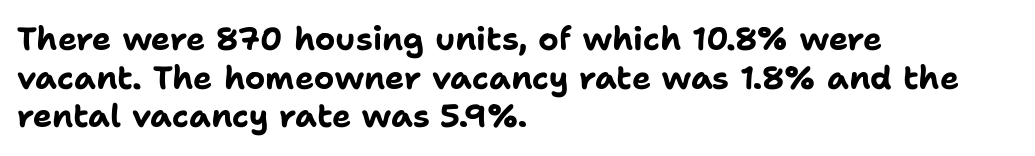
These lines are rendered in a variable-pitch font. Horizontally, the lines are justified to the leading edge only. This is the regular roman posture of the typeface. Strong, thick strokes mark this as bold type. The line texture is even and compact thanks to regular tracking. This sample uses a sans-serif face.
